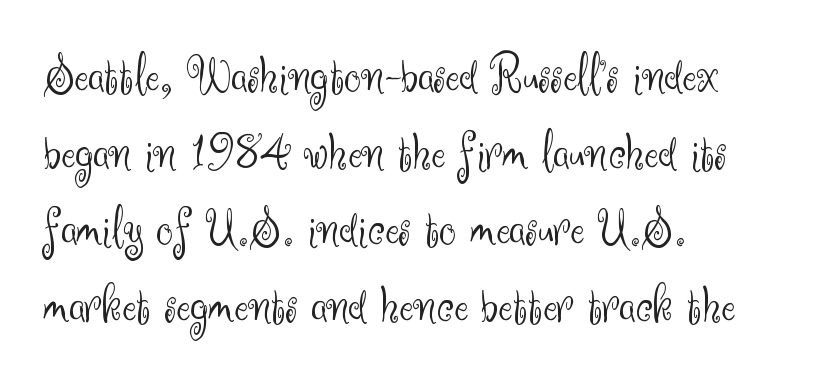
Stems and bowls with no extra thickness — not bold. Standard letterfit; no display-style spreading of the glyphs. Think of a printed novel: that variable character pitch is what you see here. The lines are quadded left. If you drew a line through each stem, it would be perfectly vertical.
